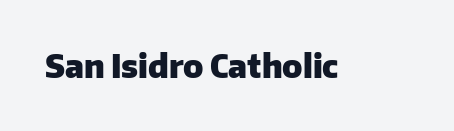
Every character sits straight up, as roman type does. Compared with typical body copy, the letter spacing here is the same. Lines of text with bare space underneath. What kind of face is this? One without serifs — a sans. Note the varied advance widths — an 'i' is clearly narrower than an 'm'.
